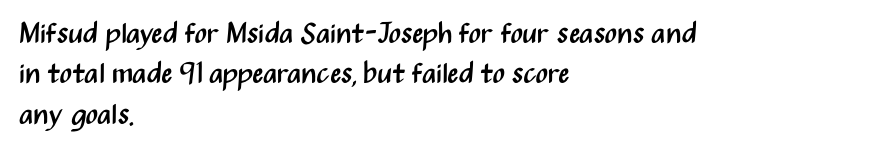
Q: Is the text bold? A: No.
Q: Is the text italic (slanted)? A: No, it is upright.
Q: Is the typeface a serif or a sans-serif typeface? A: Sans-serif.
Q: Is the text underlined? A: No.
Q: How is the paragraph aligned? A: Left-aligned.
Q: Is the spacing between letters normal or unusually wide? A: Normal.
Q: Is the spacing between lines tight, normal or loose? A: Normal.
Q: Width (condensed, normal, or wide)? A: Condensed.
Q: Stroke contrast? A: Medium.
Q: x-height? A: Medium.
Q: Monospaced? A: No.
